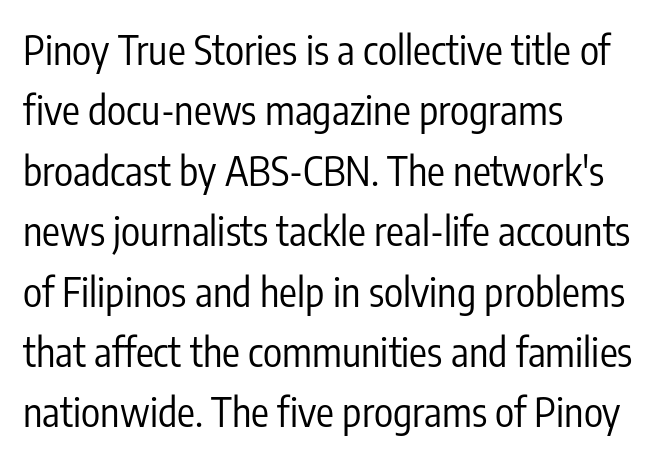
Q: Is the text bold? A: No.
Q: Is the text italic (slanted)? A: No, it is upright.
Q: Is the typeface a serif or a sans-serif typeface? A: Sans-serif.
Q: Is the text underlined? A: No.
Q: How is the paragraph aligned? A: Left-aligned.
Q: Is the spacing between letters normal or unusually wide? A: Normal.
Q: Is the spacing between lines tight, normal or loose? A: Normal.
Q: Width (condensed, normal, or wide)? A: Condensed.
Q: Stroke contrast? A: Low.
Q: x-height? A: Medium.
Q: Monospaced? A: No.
